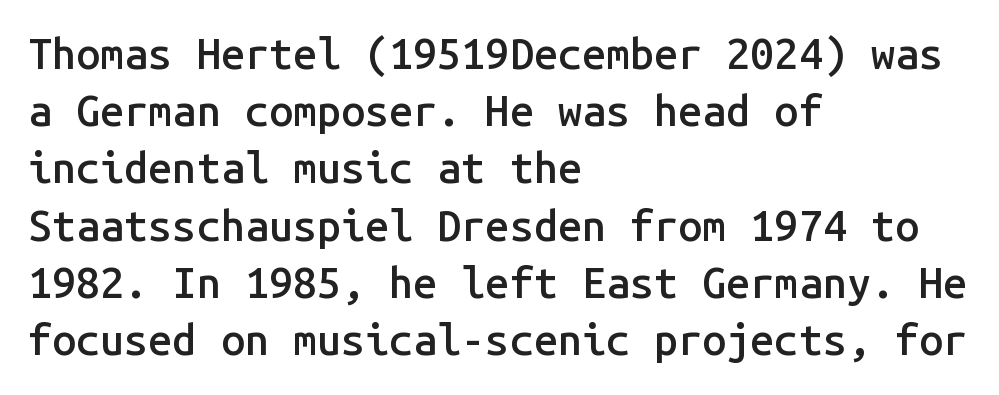
This is moderately heavy type, rendered in semibold. Each letter's strokes conclude bluntly, with no projecting serifs. A typesetter would call this zero additional tracking. The gap between lines stays unmarked. The space between consecutive lines is moderate.
